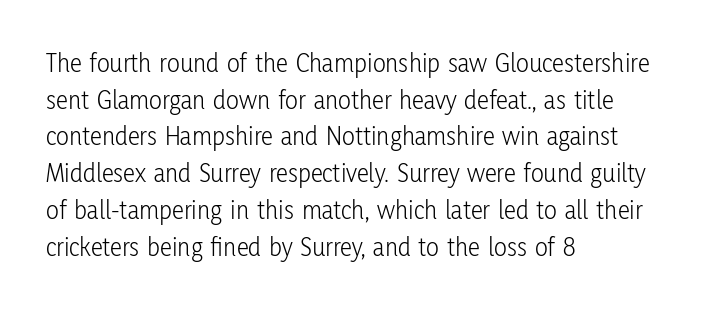
The image shows 27 px text type, upright; set left-aligned, normal line spacing (1.36x), normal letter spacing, not underlined.
